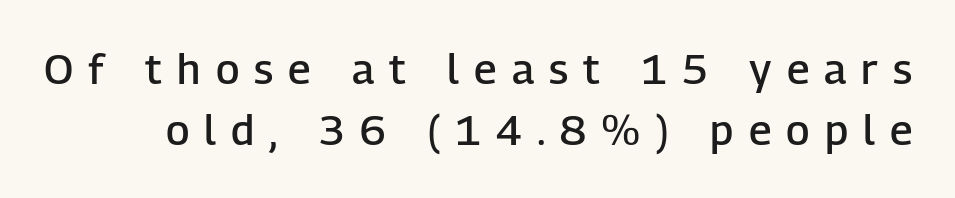
Q: Is the text bold? A: Semi-bold.
Q: Is the text italic (slanted)? A: No, it is upright.
Q: Is the typeface a serif or a sans-serif typeface? A: Sans-serif.
Q: Is the text underlined? A: No.
Q: Is the spacing between letters normal or unusually wide? A: Unusually wide.
Q: Is the spacing between lines tight, normal or loose? A: Normal.
Q: Width (condensed, normal, or wide)? A: Normal.
Q: Stroke contrast? A: Low.
Q: x-height? A: Medium.
Q: Monospaced? A: No.
